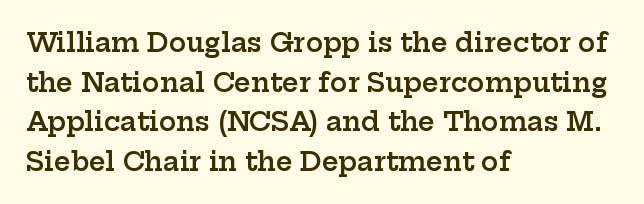
{"italic": "no", "bold": "semi", "underline": "no", "align": "left", "line_spacing": "normal", "line_spacing_ratio": 1.52, "letter_spacing": "normal", "letter_spacing_em": 0.0, "glyph_px": 26}
